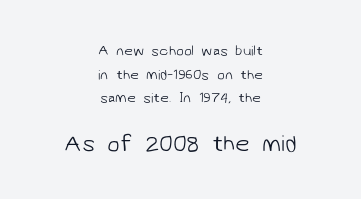
{"bold": "no", "underline": "no", "align": "center", "line_spacing": "normal", "line_spacing_ratio": 1.68, "letter_spacing": "normal", "letter_spacing_em": 0.0, "larger_block": "second", "size_ratio": 1.64, "glyph_px": 23}
